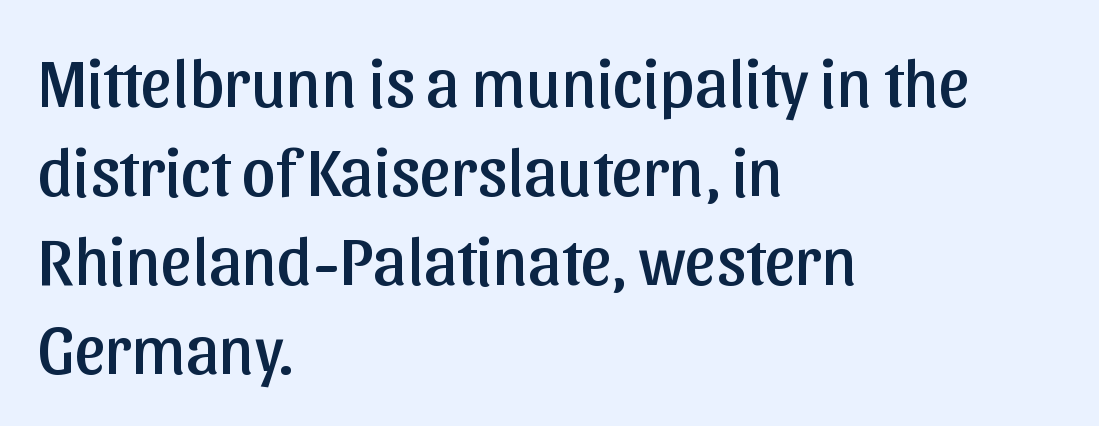
Compared with typical paragraphs, the rows here are spaced about the same. The compositor pushed each line to the left boundary. Varying glyph widths throughout — classic text-font behaviour. Underline: absent.
